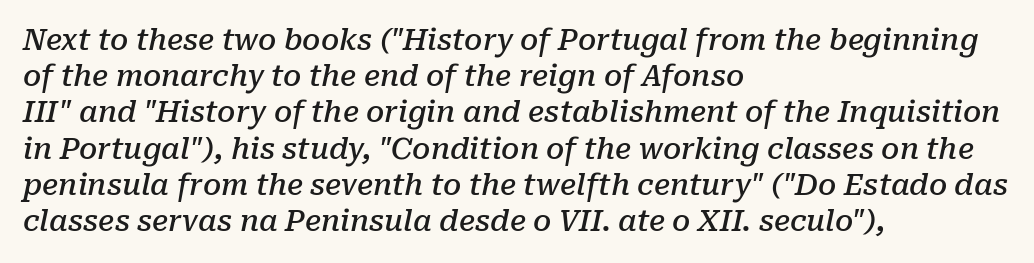
Looks like regular typesetting: each glyph gets only the width it needs. Does the weight exceed regular? Yes, but only to semibold. A bare baseline throughout the passage. Is this a sans? No — the strokes have serifs.
